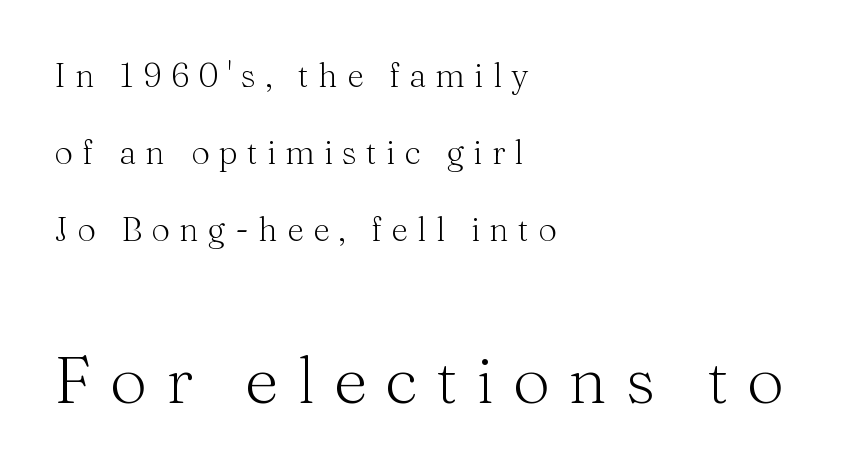
The image shows 66 px light serif type, upright; set left-aligned, loose line spacing (2.34x), unusually wide letter spacing (+0.28 em), not underlined; the second (bottom) block is 2.0x larger; medium stroke contrast and a medium x-height.
